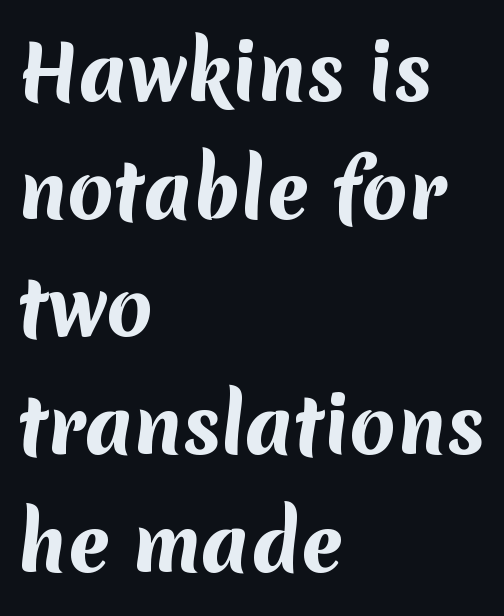
{"serif": "no", "bold": "yes", "weight": "bold", "width": "normal", "stroke_contrast": "medium", "x_height": "medium", "monospaced": "no", "underline": "no", "align": "left", "line_spacing": "normal", "line_spacing_ratio": 1.57, "letter_spacing": "normal", "letter_spacing_em": 0.0, "glyph_px": 75}
